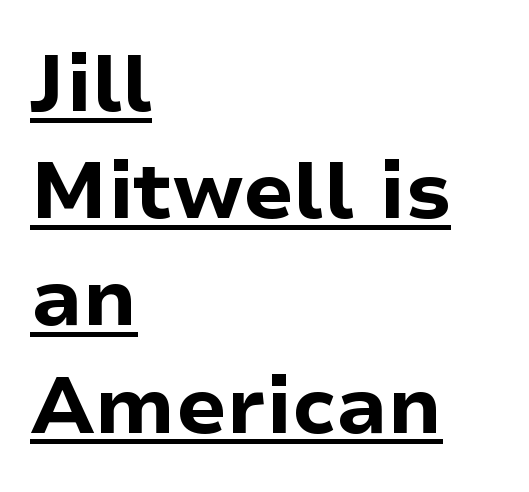
Q: Is the text bold? A: Yes.
Q: Is the text italic (slanted)? A: No, it is upright.
Q: Is the typeface a serif or a sans-serif typeface? A: Sans-serif.
Q: Is the text underlined? A: Yes.
Q: How is the paragraph aligned? A: Left-aligned.
Q: Is the spacing between letters normal or unusually wide? A: Normal.
Q: Is the spacing between lines tight, normal or loose? A: Normal.
Q: Width (condensed, normal, or wide)? A: Normal.
Q: Stroke contrast? A: Low.
Q: x-height? A: Medium.
Q: Monospaced? A: No.
